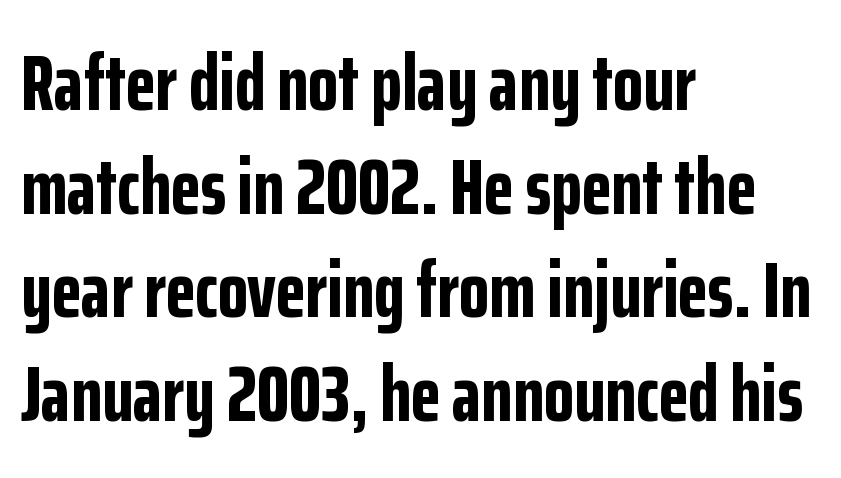
Type style note: lacks serifs. Set as a true bold cut, around the 700 mark. Line spacing here is normal. You could not count columns in this text — the font is proportionally spaced.
